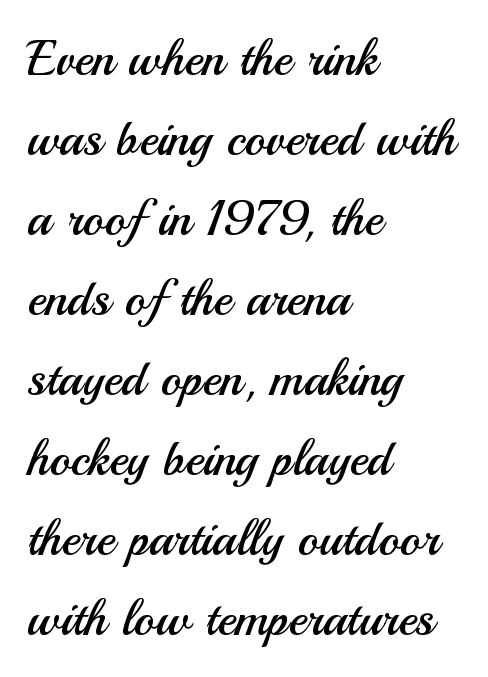
{"serif": "no", "bold": "no", "weight": "regular", "width": "normal", "stroke_contrast": "medium", "x_height": "small", "monospaced": "no", "underline": "no", "align": "left", "line_spacing": "normal", "line_spacing_ratio": 1.6, "letter_spacing": "normal", "letter_spacing_em": 0.0, "glyph_px": 50}
